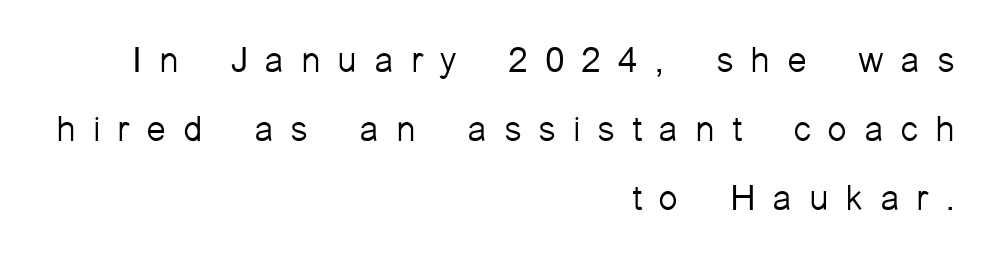
The image shows 36 px light sans-serif type, upright; set right-aligned, loose line spacing (1.91x), unusually wide letter spacing (+0.46 em), not underlined; low stroke contrast and a medium x-height.
